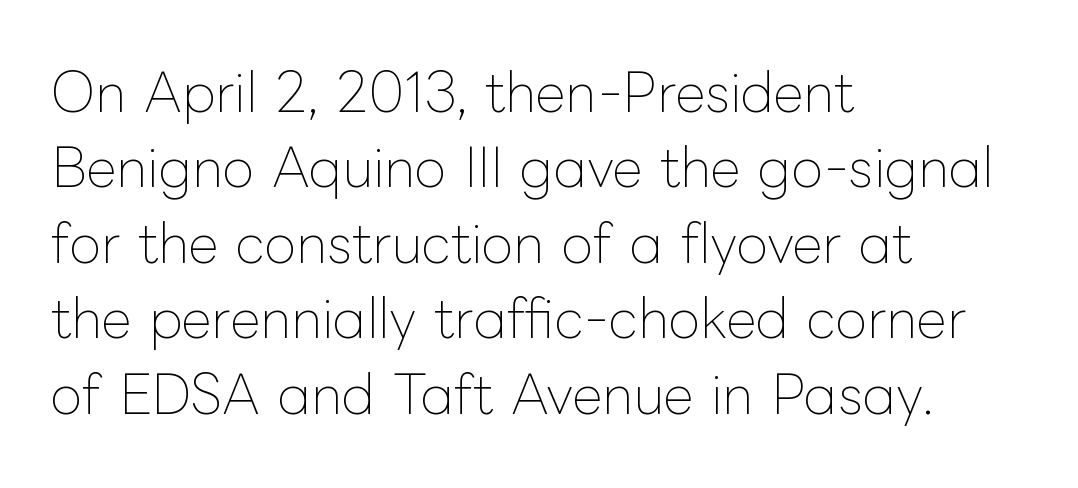
Q: Is the text bold? A: No.
Q: Is the text italic (slanted)? A: No, it is upright.
Q: Is the text underlined? A: No.
Q: How is the paragraph aligned? A: Left-aligned.
Q: Is the spacing between letters normal or unusually wide? A: Normal.
Q: Is the spacing between lines tight, normal or loose? A: Normal.
Q: Width (condensed, normal, or wide)? A: Normal.
Q: Stroke contrast? A: Low.
Q: x-height? A: Medium.
Q: Monospaced? A: No.
